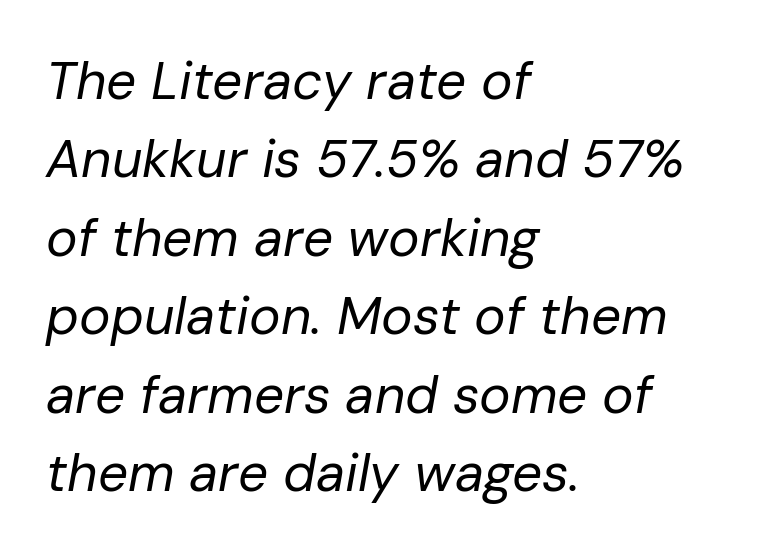
There is no visible air inserted between adjacent glyphs. The rows are spaced the way most documents space them. Lines of text with bare space underneath. Is the block centered? No — it sits flush against the left margin. Italic? Definitely — the glyphs are oblique.
